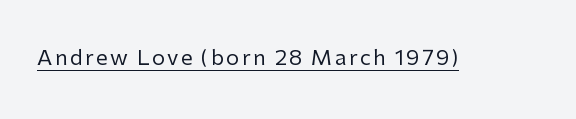
Q: Is the text bold? A: No.
Q: Is the text italic (slanted)? A: No, it is upright.
Q: Is the text underlined? A: Yes.
